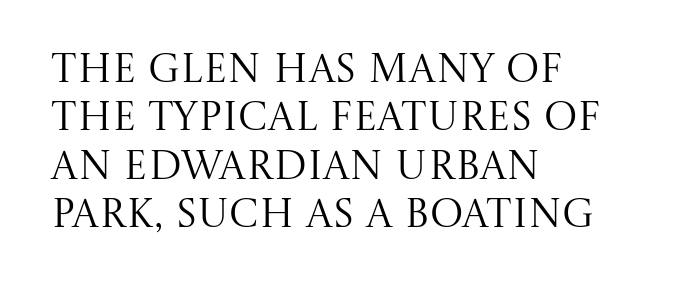
{"serif": "yes", "italic": "no", "bold": "no", "weight": "regular", "width": "normal", "stroke_contrast": "medium", "x_height": "large", "monospaced": "no", "underline": "no", "align": "left", "line_spacing_ratio": 1.21, "letter_spacing": "normal", "letter_spacing_em": 0.0, "glyph_px": 40}
